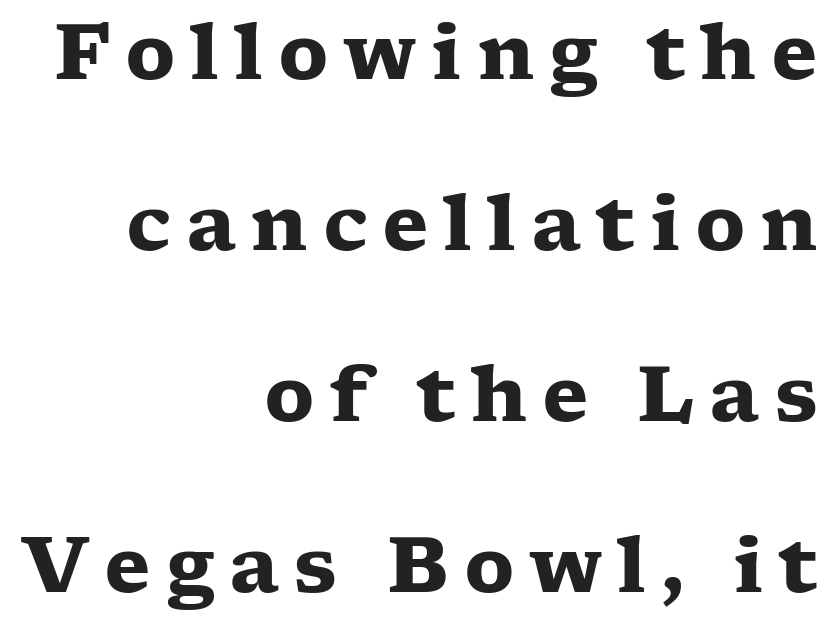
{"serif": "yes", "italic": "no", "bold": "yes", "weight": "heavy", "width": "wide", "stroke_contrast": "low", "x_height": "medium", "monospaced": "no", "underline": "no", "align": "right", "line_spacing": "loose", "line_spacing_ratio": 2.25, "glyph_px": 76}
